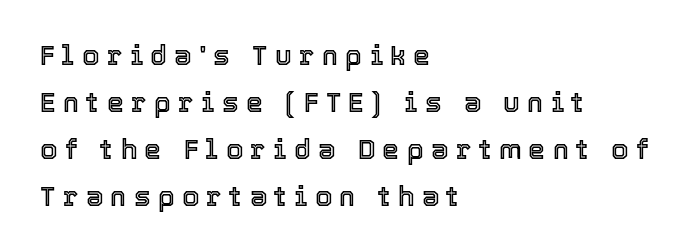
{"italic": "no", "underline": "no", "align": "left", "line_spacing_ratio": 1.74, "letter_spacing": "wide", "letter_spacing_em": 0.28, "glyph_px": 27}
